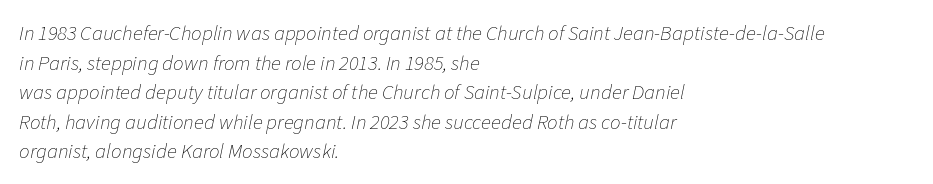
Honestly, the row spacing looks completely unremarkable. The lines are quadded left. These lines keep a tight, regular rhythm from letter to letter. Descenders are the only things crossing below the line. This is oblique type, the kind used for emphasis or titles.
